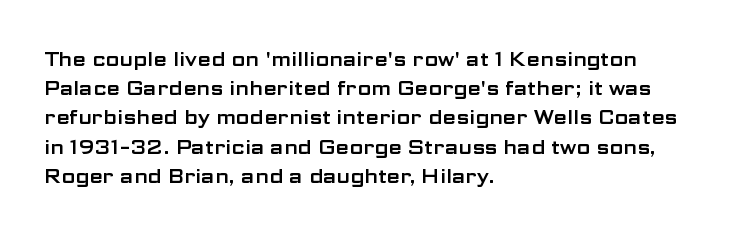
A bare baseline throughout the passage. Tracking value appears to be zero — textbook default spacing. The lettering holds an erect, upright posture throughout. The lines in this sample share a left origin and differ only in where they stop.
